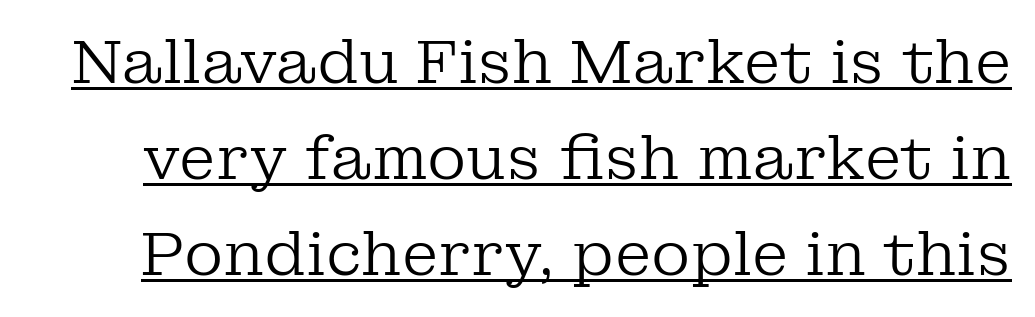
The image shows 60 px regular-weight serif type, upright; set normal line spacing (1.6x), normal letter spacing, underlined; low stroke contrast and a medium x-height.
